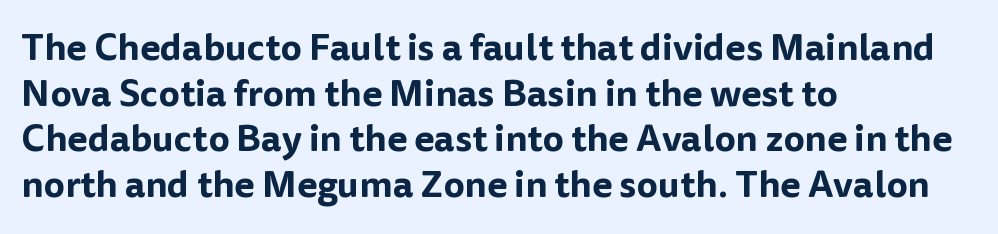
Q: Is the text italic (slanted)? A: No, it is upright.
Q: Is the typeface a serif or a sans-serif typeface? A: Sans-serif.
Q: Is the text underlined? A: No.
Q: How is the paragraph aligned? A: Left-aligned.
Q: Is the spacing between letters normal or unusually wide? A: Normal.
Q: Width (condensed, normal, or wide)? A: Normal.
Q: Stroke contrast? A: Low.
Q: x-height? A: Medium.
Q: Monospaced? A: No.
